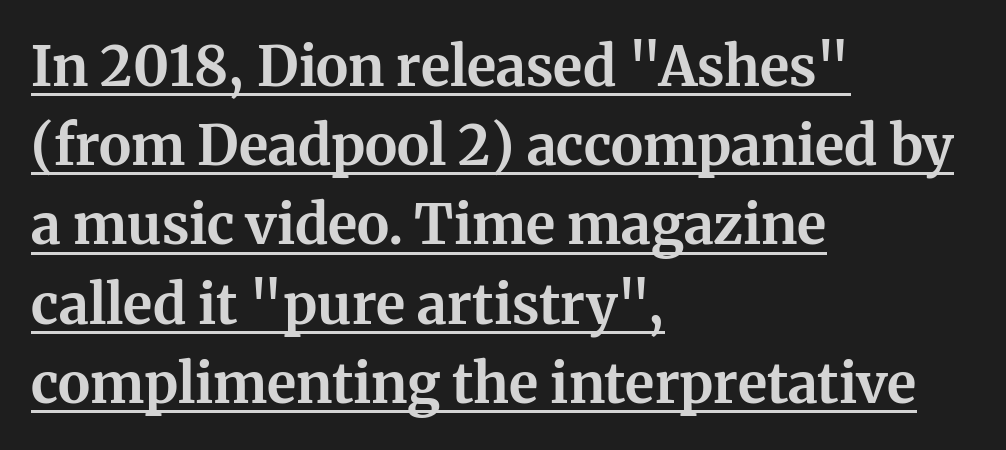
Q: Is the text bold? A: Yes.
Q: Is the text italic (slanted)? A: No, it is upright.
Q: Is the typeface a serif or a sans-serif typeface? A: Serif.
Q: Is the text underlined? A: Yes.
Q: How is the paragraph aligned? A: Left-aligned.
Q: Is the spacing between letters normal or unusually wide? A: Normal.
Q: Is the spacing between lines tight, normal or loose? A: Normal.
Q: Width (condensed, normal, or wide)? A: Normal.
Q: Stroke contrast? A: Medium.
Q: x-height? A: Medium.
Q: Monospaced? A: No.
